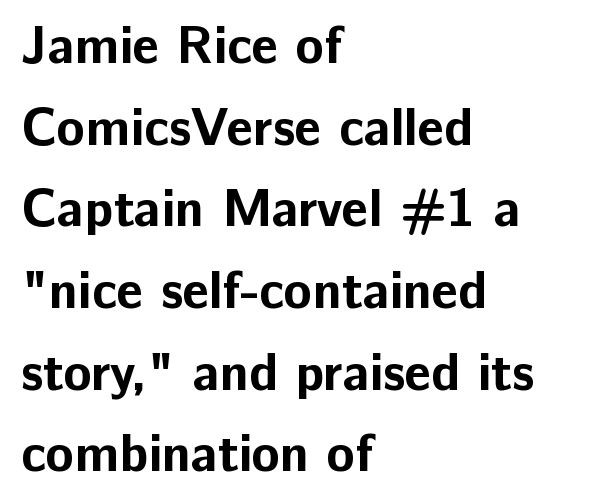
Q: Is the text bold? A: Yes.
Q: Is the text italic (slanted)? A: No, it is upright.
Q: Is the typeface a serif or a sans-serif typeface? A: Sans-serif.
Q: Is the text underlined? A: No.
Q: How is the paragraph aligned? A: Left-aligned.
Q: Is the spacing between letters normal or unusually wide? A: Normal.
Q: Is the spacing between lines tight, normal or loose? A: Normal.
Q: Width (condensed, normal, or wide)? A: Normal.
Q: Stroke contrast? A: Low.
Q: x-height? A: Medium.
Q: Monospaced? A: No.
